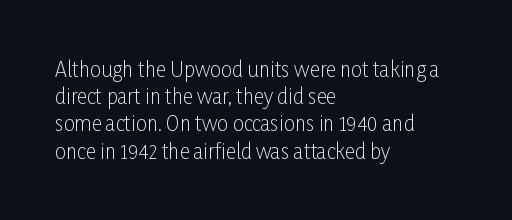
The text block is weighted toward the left margin, trailing off unevenly rightward. Summary of vertical rhythm: regular, with standard interline spacing. Spacing between characters is what you'd get straight out of the box. The letterforms sit at book weight or below.
